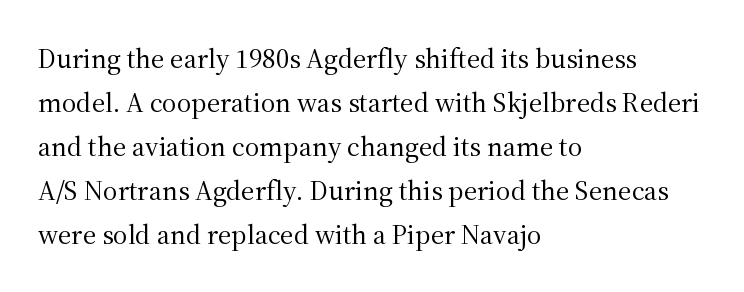
The image shows 28 px regular-weight serif type, upright; set left-aligned, normal line spacing (1.57x), normal letter spacing, not underlined; medium stroke contrast and a medium x-height.
